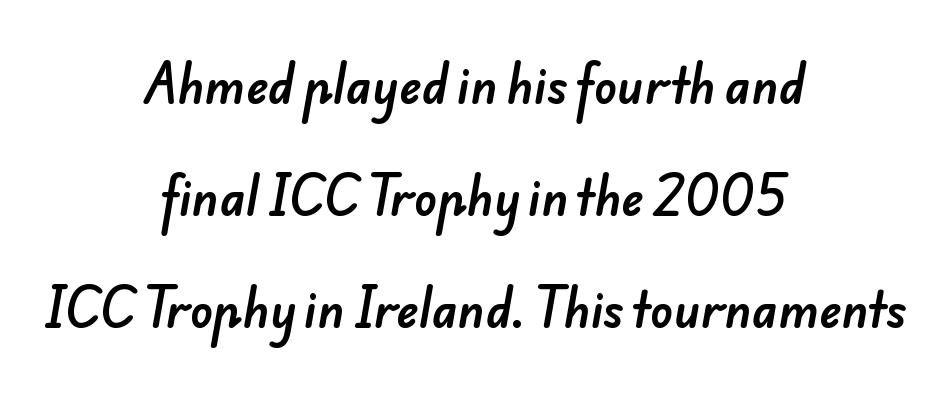
The image shows 47 px sans-serif type; set centered, loose line spacing (2.38x), normal letter spacing, not underlined; low stroke contrast and a small x-height.
